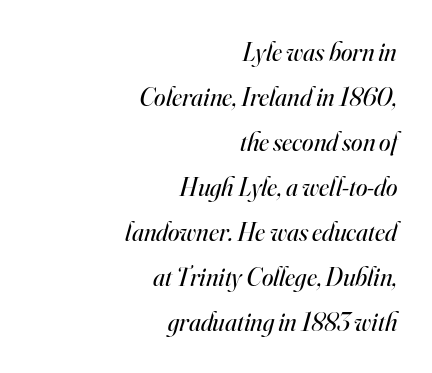
{"italic": "yes", "lean": "right", "slant_degrees": 16, "bold": "no", "underline": "no", "align": "right", "line_spacing_ratio": 1.73, "letter_spacing": "normal", "letter_spacing_em": 0.0, "glyph_px": 26}
